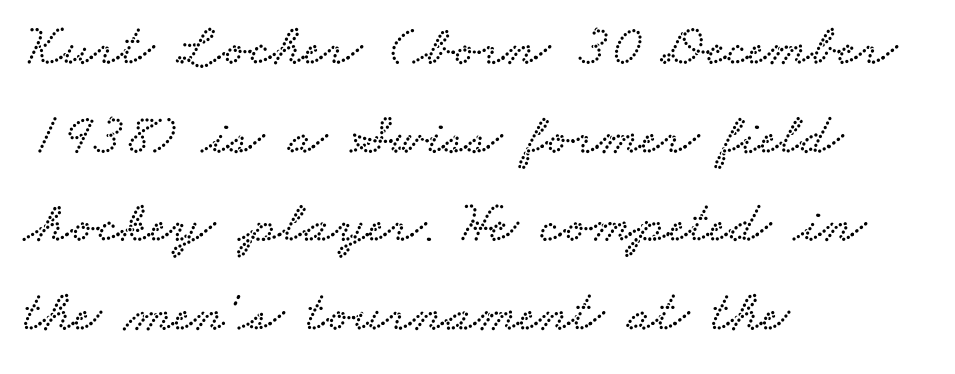
Q: Is the typeface a serif or a sans-serif typeface? A: Serif.
Q: Is the text underlined? A: No.
Q: How is the paragraph aligned? A: Left-aligned.
Q: Is the spacing between letters normal or unusually wide? A: Normal.
Q: Is the spacing between lines tight, normal or loose? A: Normal.
Q: Width (condensed, normal, or wide)? A: Wide.
Q: Stroke contrast? A: Low.
Q: x-height? A: Small.
Q: Monospaced? A: No.
